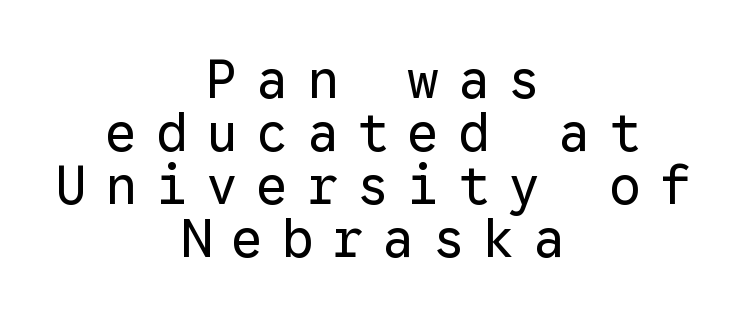
{"serif": "no", "italic": "no", "bold": "no", "weight": "regular", "width": "normal", "stroke_contrast": "low", "x_height": "medium", "monospaced": "yes", "underline": "no", "align": "center", "line_spacing": "tight", "line_spacing_ratio": 1.0, "letter_spacing": "wide", "letter_spacing_em": 0.35, "glyph_px": 53}
